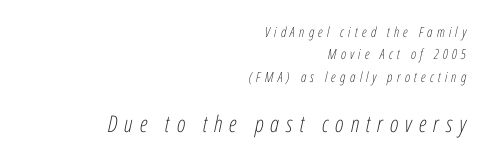
These lines are set flush right with a ragged left edge. Ink coverage per letter is moderate at most. Display-style spreading of the glyphs; the letterfit is very open. The rendering applies a slant to the glyphs. Descenders hang freely into open space. Is the lower block the larger one? Yes — the lower block carries the bigger type.
